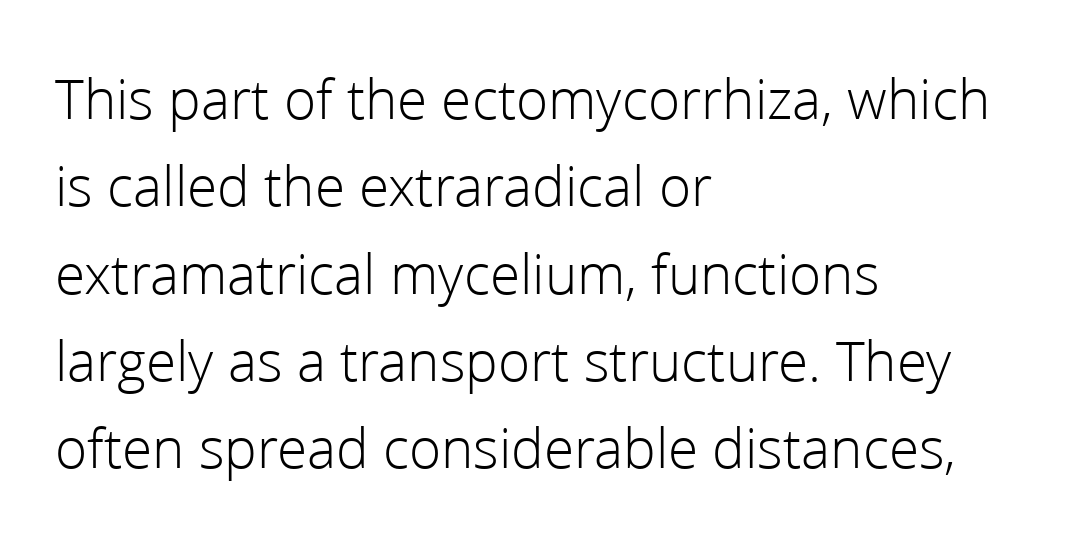
The image shows 59 px light sans-serif type, upright; set left-aligned, normal line spacing (1.48x), normal letter spacing, not underlined; low stroke contrast and a medium x-height.
